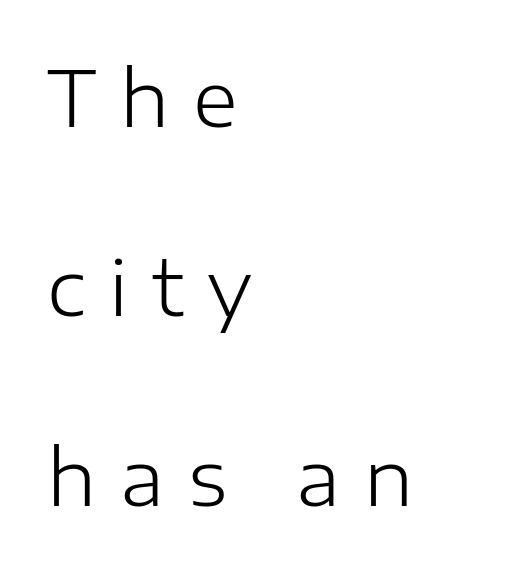
{"serif": "no", "italic": "no", "bold": "no", "weight": "light", "width": "normal", "stroke_contrast": "low", "x_height": "medium", "monospaced": "no", "underline": "no", "align": "left", "line_spacing": "loose", "line_spacing_ratio": 2.46, "letter_spacing": "wide", "letter_spacing_em": 0.31, "glyph_px": 77}
